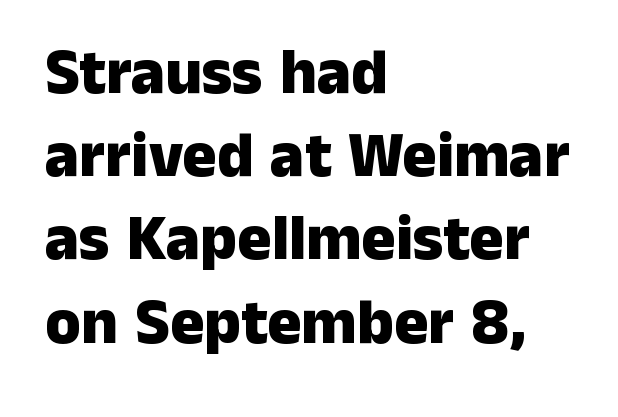
The image shows 64 px heavy sans-serif type, upright; set left-aligned, normal line spacing (1.3x), normal letter spacing, not underlined; low stroke contrast and a medium x-height.
